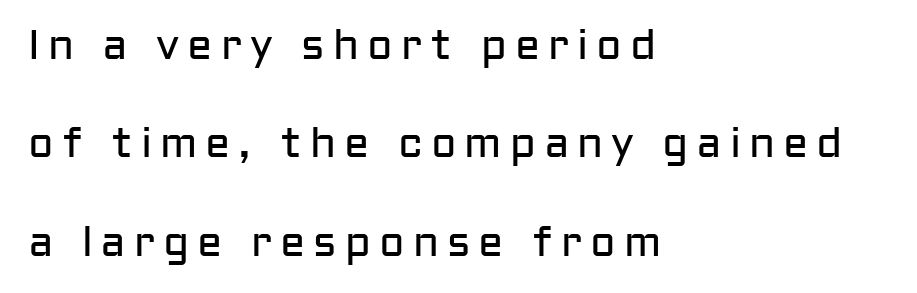
Q: Is the text bold? A: No.
Q: Is the text italic (slanted)? A: No, it is upright.
Q: Is the typeface a serif or a sans-serif typeface? A: Sans-serif.
Q: Is the text underlined? A: No.
Q: How is the paragraph aligned? A: Left-aligned.
Q: Is the spacing between lines tight, normal or loose? A: Loose.
Q: Width (condensed, normal, or wide)? A: Normal.
Q: Stroke contrast? A: Low.
Q: x-height? A: Medium.
Q: Monospaced? A: No.
